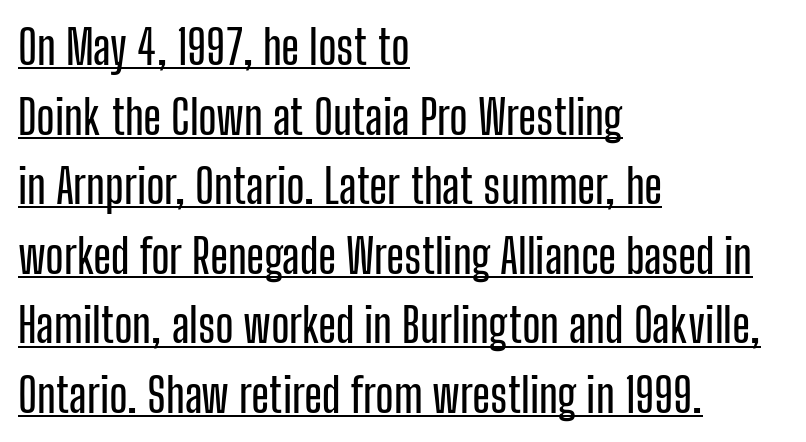
Is there an underline? Yes — a line sits under the letters. One glance says typical: line gaps are just what's usual. Typographically, this falls in the sans-serif category. The face used here is proportionally spaced, like ordinary book or web type. The passage is arranged the way most books set body copy — flush left.
